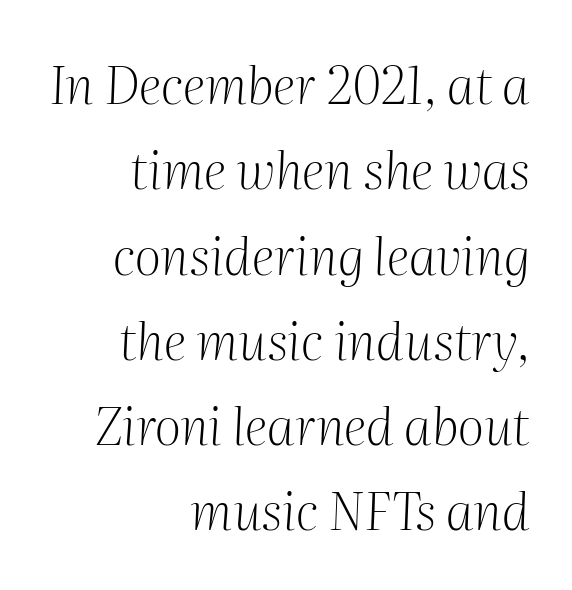
{"serif": "yes", "italic": "yes", "lean": "right", "slant_degrees": 2, "bold": "no", "weight": "light", "width": "normal", "stroke_contrast": "medium", "x_height": "medium", "monospaced": "no", "underline": "no", "align": "right", "line_spacing": "normal", "line_spacing_ratio": 1.64, "letter_spacing": "normal", "letter_spacing_em": 0.0, "glyph_px": 52}
